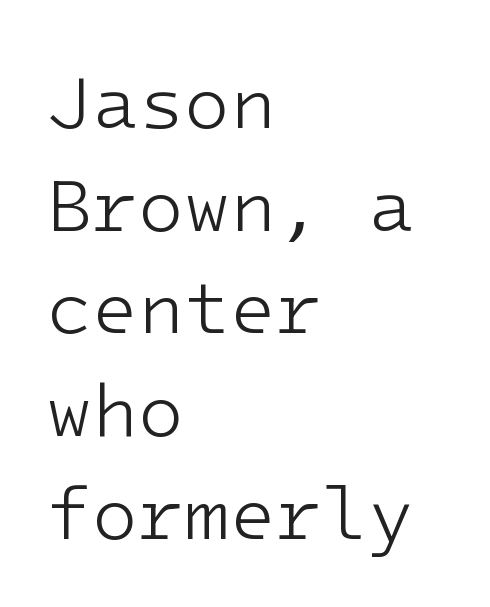
{"serif": "no", "italic": "no", "bold": "no", "weight": "light", "width": "normal", "stroke_contrast": "low", "x_height": "medium", "monospaced": "yes", "underline": "no", "align": "left", "line_spacing": "normal", "line_spacing_ratio": 1.37, "letter_spacing": "normal", "letter_spacing_em": 0.0, "glyph_px": 75}
